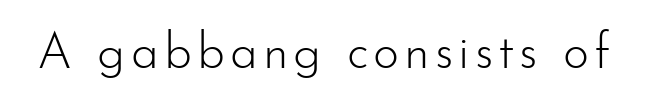
The image shows 50 px light sans-serif type, upright; set not underlined; low stroke contrast and a small x-height.
